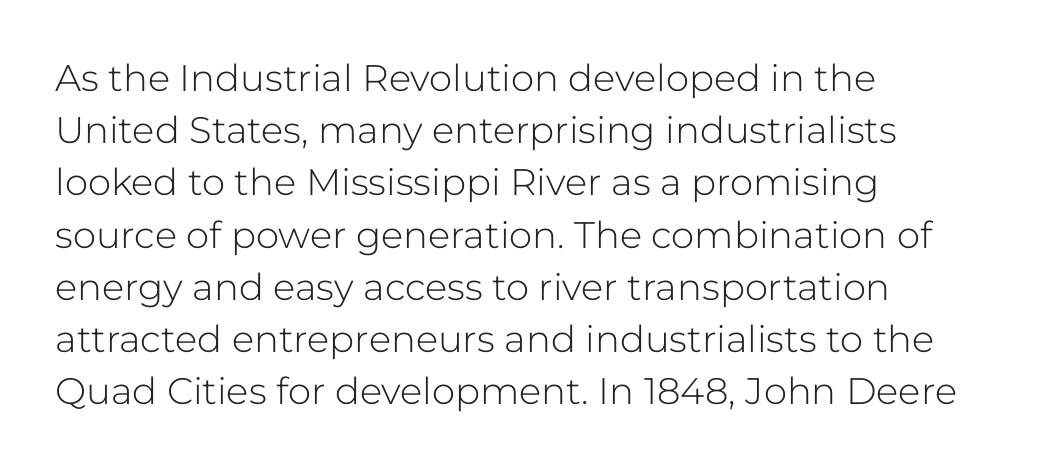
The image shows 37 px light sans-serif type, upright; set left-aligned, normal line spacing (1.41x), normal letter spacing, not underlined; low stroke contrast and a medium x-height.
